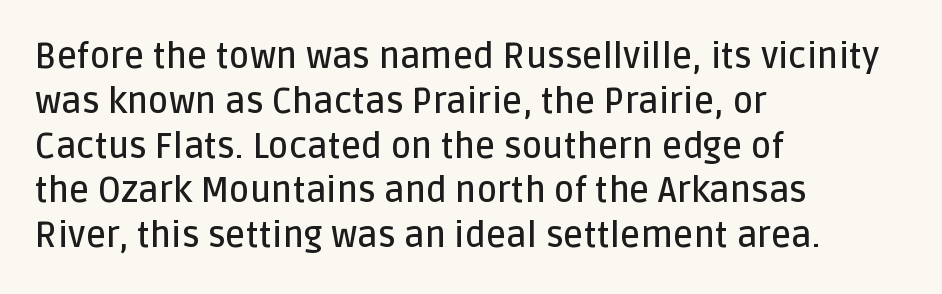
The image shows 35 px semibold sans-serif type, upright; set left-aligned, normal line spacing (1.28x), normal letter spacing, not underlined; low stroke contrast and a large x-height.
